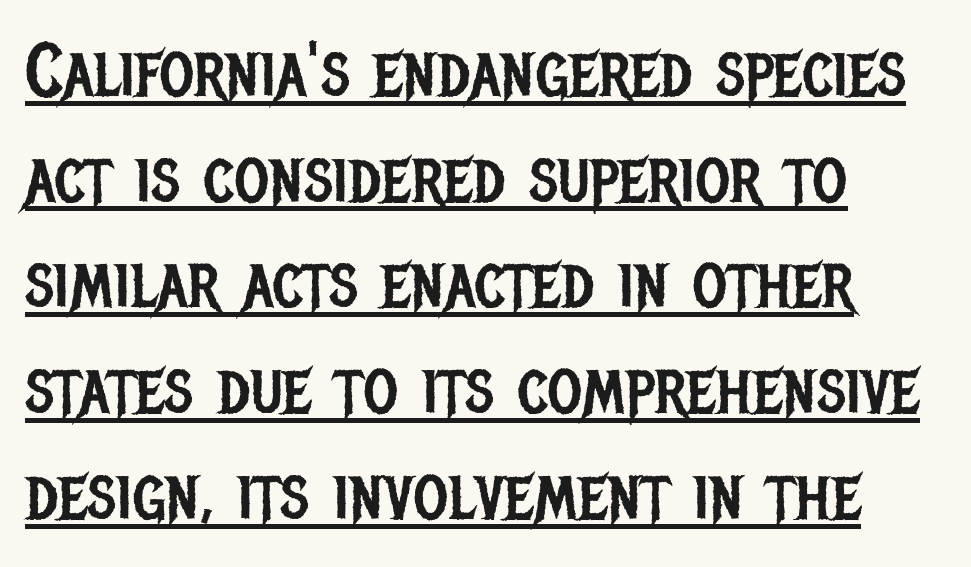
{"serif": "no", "italic": "no", "bold": "no", "weight": "regular", "width": "condensed", "stroke_contrast": "low", "x_height": "large", "monospaced": "no", "underline": "yes", "align": "left", "line_spacing": "normal", "line_spacing_ratio": 1.41, "letter_spacing": "normal", "letter_spacing_em": 0.0, "glyph_px": 75}
